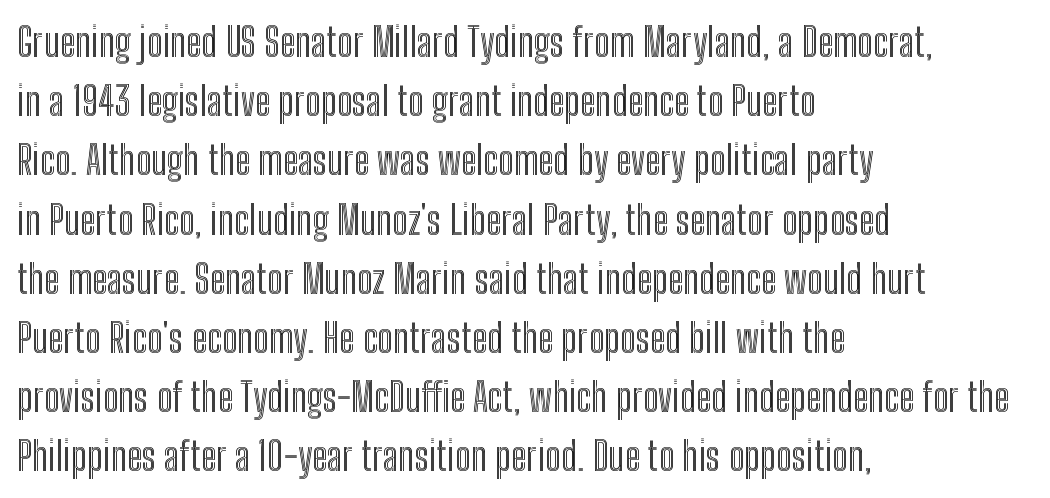
Q: Is the text italic (slanted)? A: No, it is upright.
Q: Is the text underlined? A: No.
Q: How is the paragraph aligned? A: Left-aligned.
Q: Is the spacing between letters normal or unusually wide? A: Normal.
Q: Is the spacing between lines tight, normal or loose? A: Normal.
Q: Width (condensed, normal, or wide)? A: Condensed.
Q: x-height? A: Medium.
Q: Monospaced? A: No.
